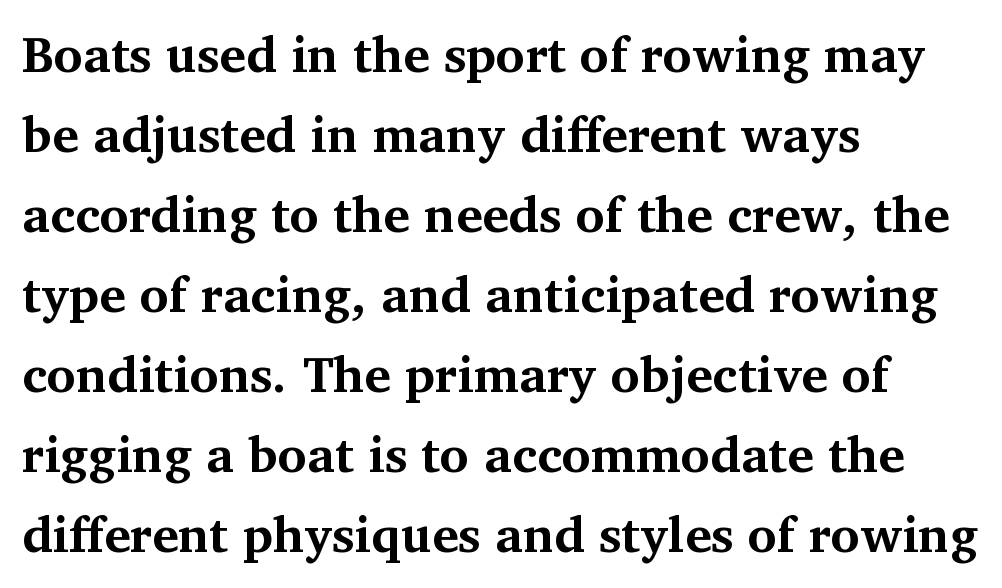
Q: Is the text bold? A: Yes.
Q: Is the text italic (slanted)? A: No, it is upright.
Q: Is the typeface a serif or a sans-serif typeface? A: Serif.
Q: Is the text underlined? A: No.
Q: How is the paragraph aligned? A: Left-aligned.
Q: Is the spacing between letters normal or unusually wide? A: Normal.
Q: Is the spacing between lines tight, normal or loose? A: Normal.
Q: Width (condensed, normal, or wide)? A: Normal.
Q: Stroke contrast? A: Medium.
Q: x-height? A: Medium.
Q: Monospaced? A: No.
